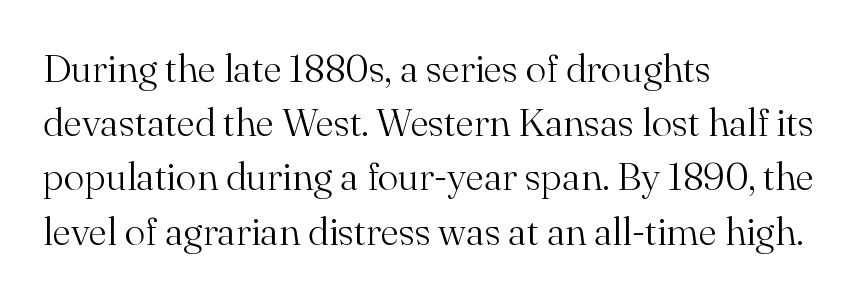
The image shows 39 px light serif type, upright; set left-aligned, normal line spacing (1.39x), normal letter spacing, not underlined; medium stroke contrast and a small x-height.
